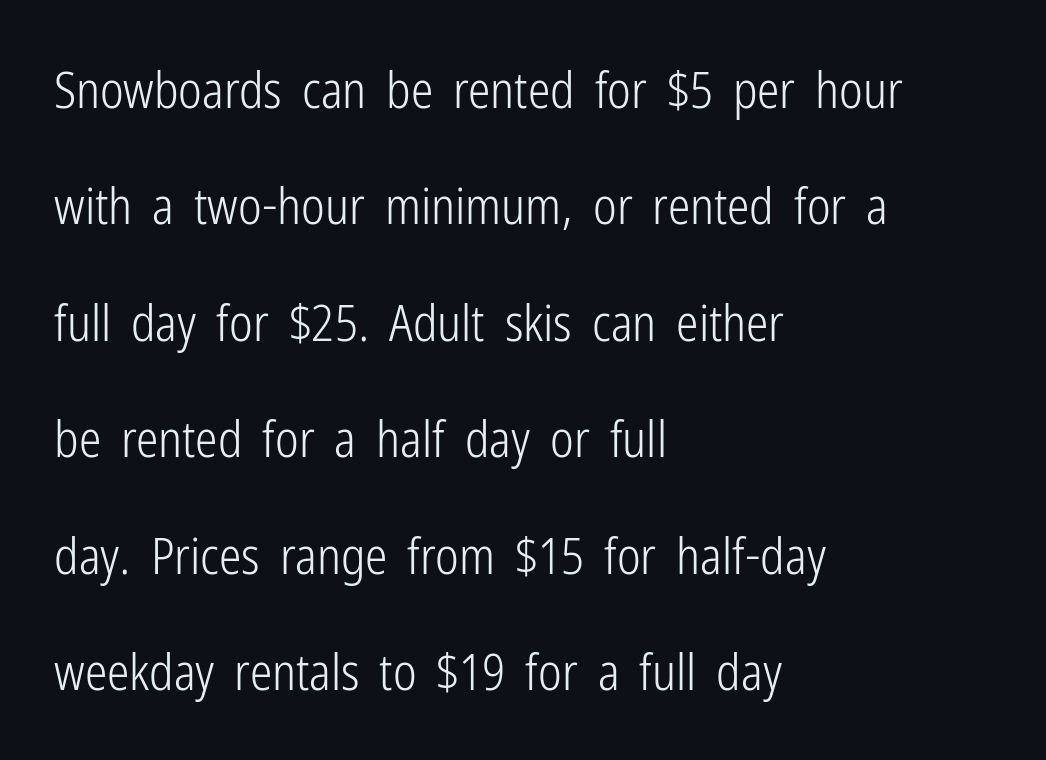
{"serif": "no", "italic": "no", "bold": "no", "weight": "light", "width": "condensed", "stroke_contrast": "low", "x_height": "medium", "monospaced": "no", "underline": "no", "align": "left", "line_spacing": "loose", "line_spacing_ratio": 2.33, "letter_spacing": "normal", "letter_spacing_em": 0.0, "glyph_px": 50}
